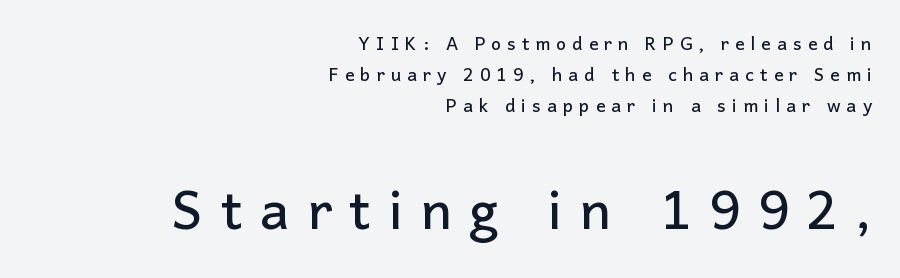
The image shows 53 px sans-serif type, upright; set right-aligned, line spacing 1.73x, unusually wide letter spacing (+0.33 em), not underlined; the second (bottom) block is 2.94x larger; low stroke contrast and a medium x-height.
